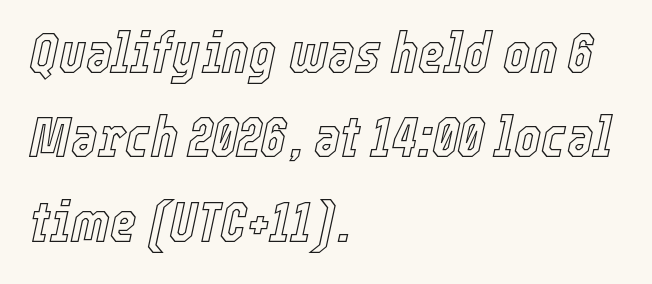
The letters sit at their default tracking, neither squeezed nor spread. The passage shown is not underscored anywhere. Leading: standard. The rendering applies a slant to the glyphs.
